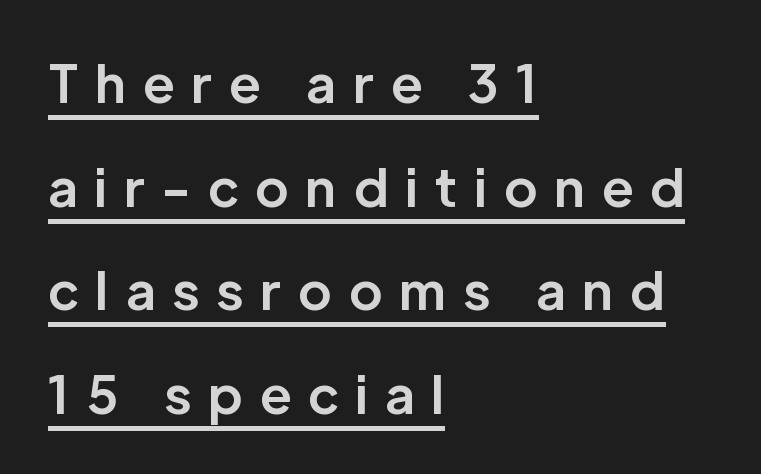
The text block is weighted toward the left margin, trailing off unevenly rightward. Decoration check: the copy is underlined. The specimen reads as upright at a glance. Are there feet on the stems? There aren't — it's a sans. The characters look thick and weighty, a clear bold. Tracking here is generous; glyphs stand well apart from one another.
